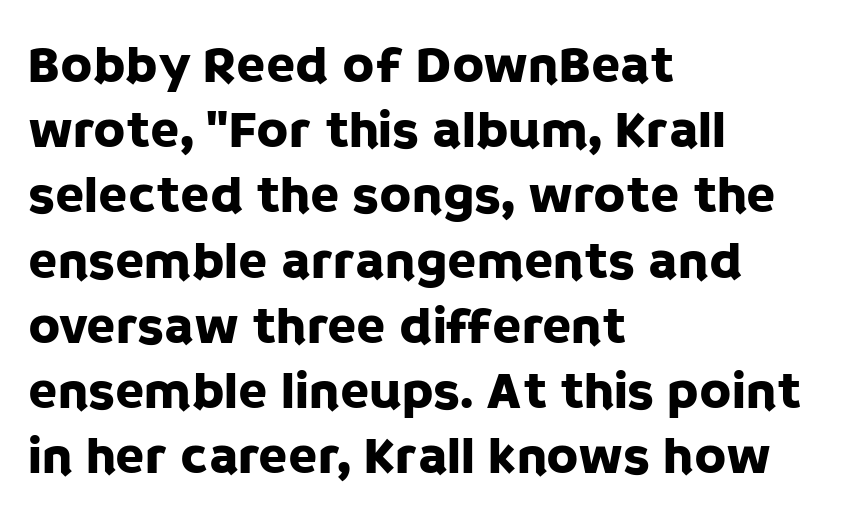
Q: Is the text italic (slanted)? A: No, it is upright.
Q: Is the typeface a serif or a sans-serif typeface? A: Sans-serif.
Q: Is the text underlined? A: No.
Q: How is the paragraph aligned? A: Left-aligned.
Q: Is the spacing between letters normal or unusually wide? A: Normal.
Q: Width (condensed, normal, or wide)? A: Normal.
Q: Stroke contrast? A: Low.
Q: x-height? A: Large.
Q: Monospaced? A: No.
